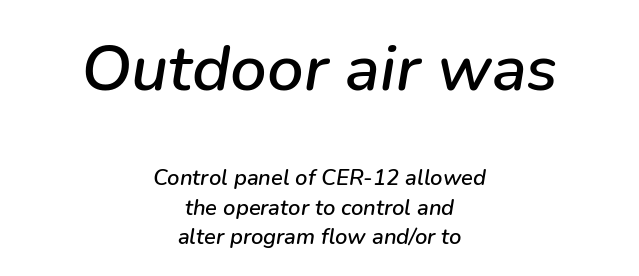
{"italic": "yes", "lean": "right", "slant_degrees": 9, "width": "normal", "stroke_contrast": "low", "x_height": "medium", "monospaced": "no", "underline": "no", "align": "center", "line_spacing": "normal", "line_spacing_ratio": 1.33, "letter_spacing": "normal", "letter_spacing_em": 0.0, "larger_block": "first", "size_ratio": 2.95, "glyph_px": 65}
